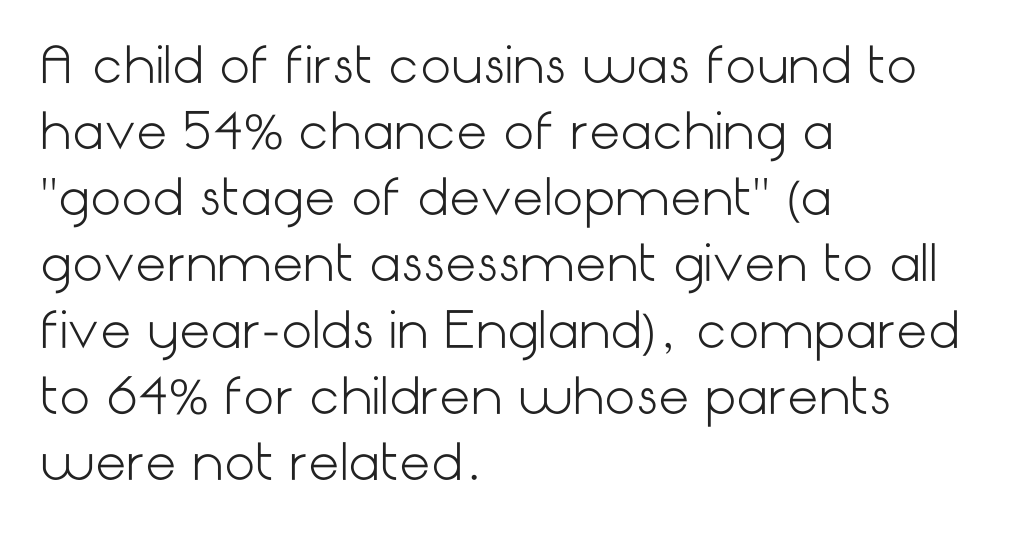
{"serif": "no", "italic": "no", "bold": "no", "weight": "light", "width": "normal", "stroke_contrast": "low", "x_height": "medium", "underline": "no", "align": "left", "line_spacing": "normal", "line_spacing_ratio": 1.35, "letter_spacing": "normal", "letter_spacing_em": 0.0, "glyph_px": 49}
